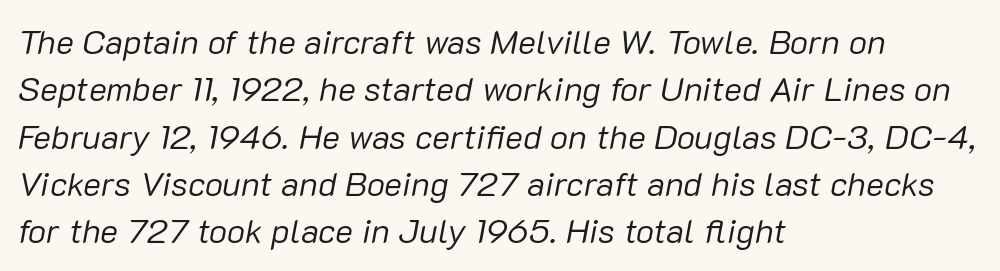
Underline: absent. The rendering uses a moderate line-height, typical for paragraphs. Letters have the restrained weight of plain body copy at most. Visually the block forms a straight wall on the left and a jagged coastline on the right. The glyphs look as if they've been sheared to an angle.
